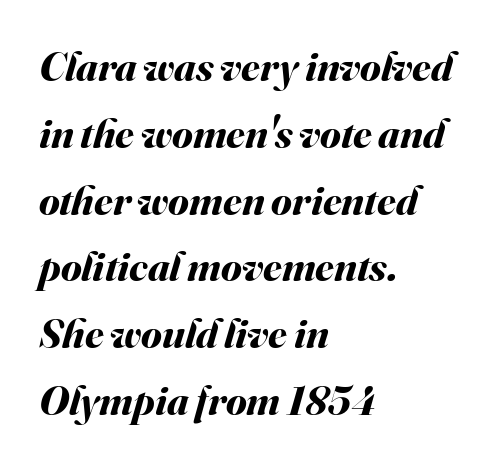
Q: Is the text bold? A: Yes.
Q: Is the text italic (slanted)? A: Yes, it leans right by about 16 degrees.
Q: Is the text underlined? A: No.
Q: How is the paragraph aligned? A: Left-aligned.
Q: Is the spacing between letters normal or unusually wide? A: Normal.
Q: Is the spacing between lines tight, normal or loose? A: Normal.
Q: Width (condensed, normal, or wide)? A: Normal.
Q: Stroke contrast? A: Medium.
Q: x-height? A: Small.
Q: Monospaced? A: No.
